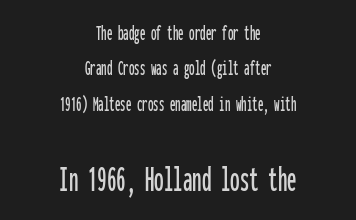
The image shows 38 px condensed sans-serif type, upright, monospaced; set centered, normal line spacing (1.61x), normal letter spacing, not underlined; the second (bottom) block is 1.73x larger; low stroke contrast and a medium x-height.
